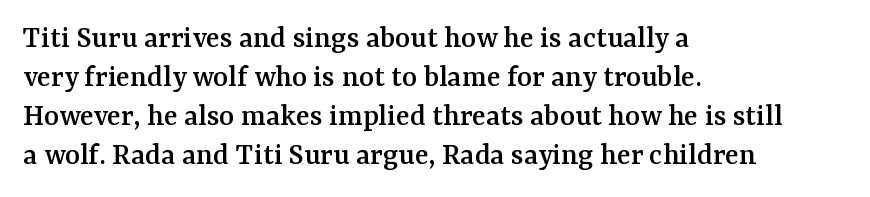
The image shows 32 px serif type, upright; set left-aligned, line spacing 1.22x, normal letter spacing, not underlined; medium stroke contrast and a medium x-height.
